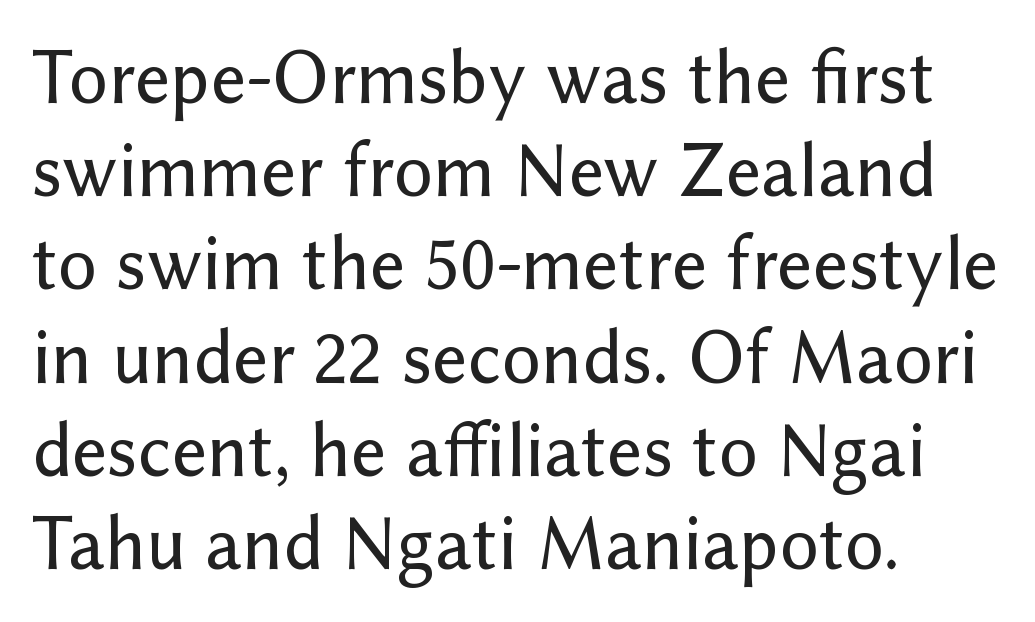
The image shows 77 px sans-serif type, upright; set left-aligned, line spacing 1.21x, normal letter spacing, not underlined; low stroke contrast and a medium x-height.
